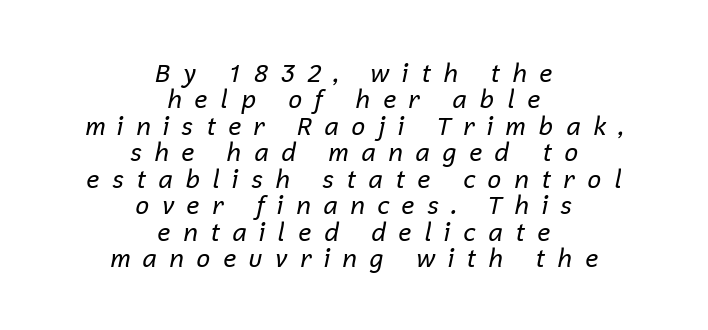
An italicized treatment has been applied to the whole sample. In terms of leading, this rendering errs on the cramped side. The passage shown is not underscored anywhere. The horizontal fit of the characters is loose and conspicuously gappy.
